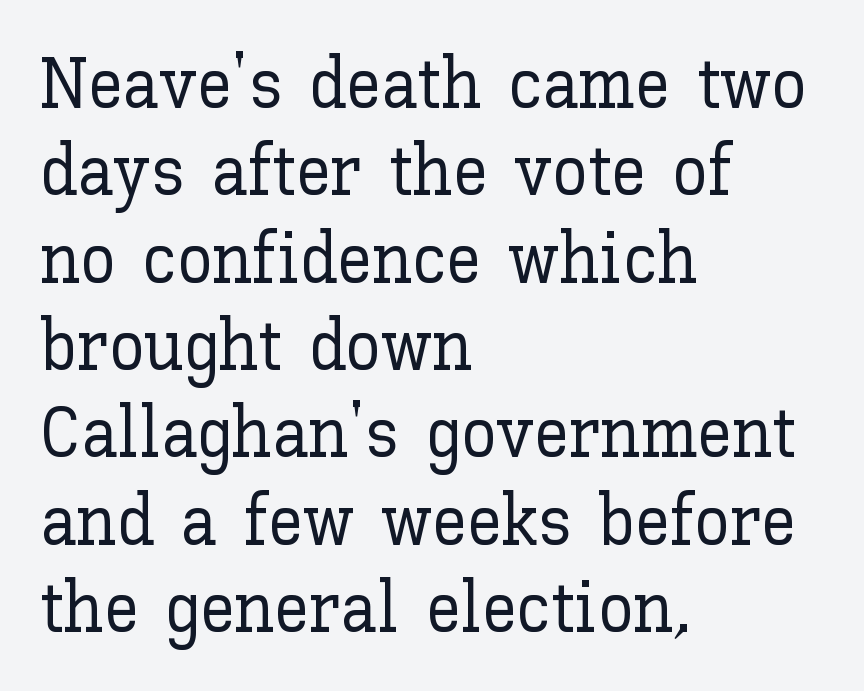
Q: Is the text italic (slanted)? A: No, it is upright.
Q: Is the text underlined? A: No.
Q: How is the paragraph aligned? A: Left-aligned.
Q: Is the spacing between letters normal or unusually wide? A: Normal.
Q: Width (condensed, normal, or wide)? A: Normal.
Q: Stroke contrast? A: Low.
Q: x-height? A: Medium.
Q: Monospaced? A: No.
